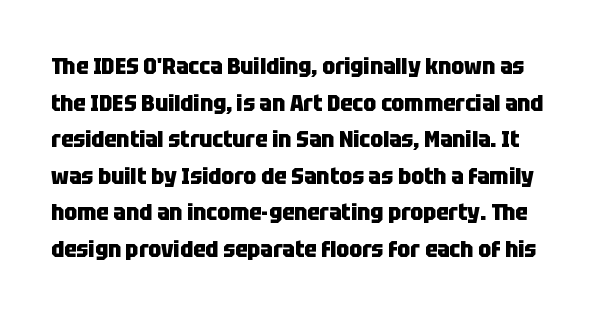
Q: Is the text bold? A: Yes.
Q: Is the text italic (slanted)? A: No, it is upright.
Q: Is the text underlined? A: No.
Q: Is the spacing between letters normal or unusually wide? A: Normal.
Q: Is the spacing between lines tight, normal or loose? A: Normal.
